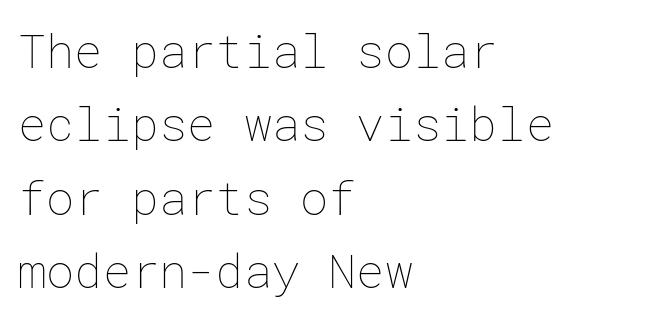
The image shows 47 px thin type, upright; set left-aligned, normal line spacing (1.56x), normal letter spacing, not underlined; low stroke contrast and a medium x-height.
